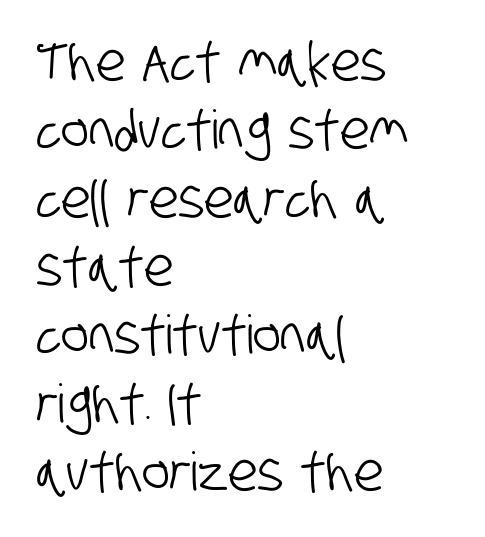
Spacing between characters is what you'd get straight out of the box. Letterform terminals end flat and unadorned throughout the passage. If you measured baseline to baseline, you'd find a middling distance. Has an underline been added? It has not. These lines stack with their left ends in a neat column. The face used here is proportionally spaced, like ordinary book or web type.
